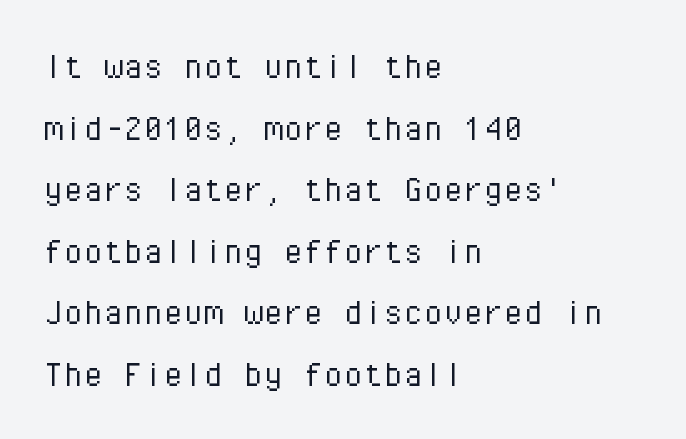
The image shows 40 px light sans-serif type, upright, monospaced; set left-aligned, normal line spacing (1.54x), normal letter spacing, not underlined; low stroke contrast and a medium x-height.
